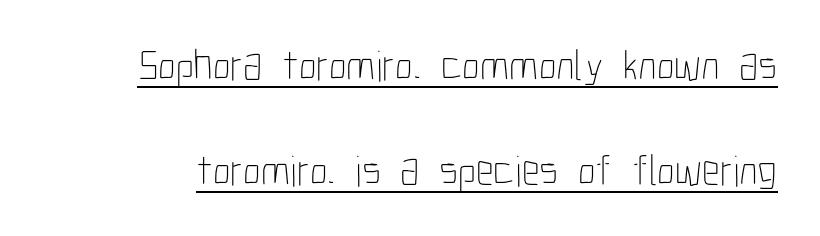
Inter-character spacing is left at the font's built-in metrics. Each line of the rendering has a horizontal stroke beneath the glyphs. Do the characters align in a grid? No, the font is proportional. The weight would be labelled regular, book, light, or lighter still. The designer dialed line spacing up above the default.
